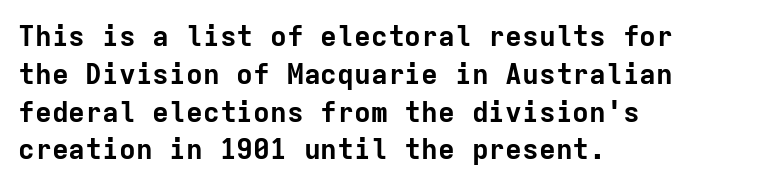
A typesetter would call this zero additional tracking. The rendering uses a bold face; every stroke is thick and dark. Students, observe: this is what conventionally led text looks like. Every character here occupies the same horizontal width, giving the sample a typewriter-like rhythm.
